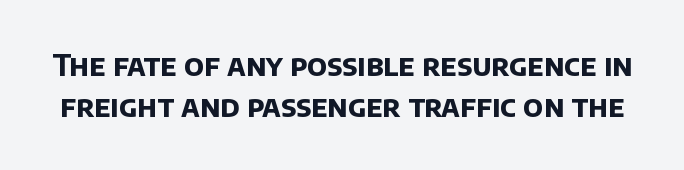
On the weight axis this lands at bold, roughly 700. Tracking value appears to be zero — textbook default spacing. The rendering uses natural spacing where letterforms have individual widths. The glyphs in this specimen are sans serif. The line-height multiplier appears to be the usual default. Check under the words: just untouched page.
